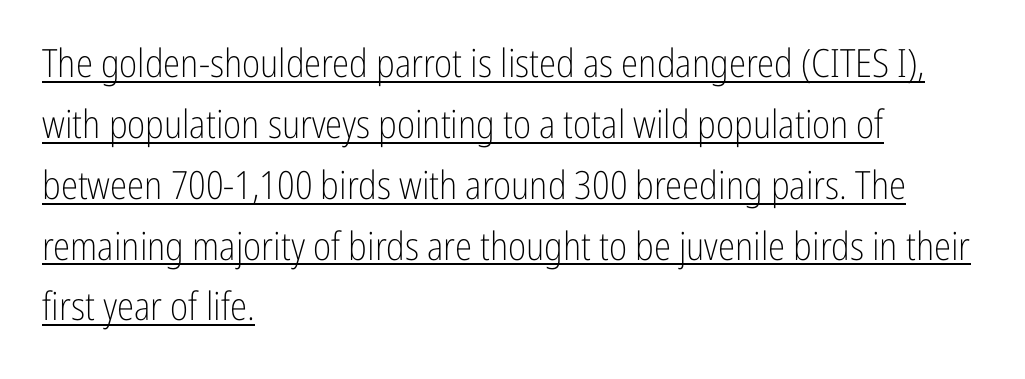
The image shows 39 px light, condensed sans-serif type, upright; set left-aligned, normal line spacing (1.56x), normal letter spacing, underlined; low stroke contrast and a medium x-height.
